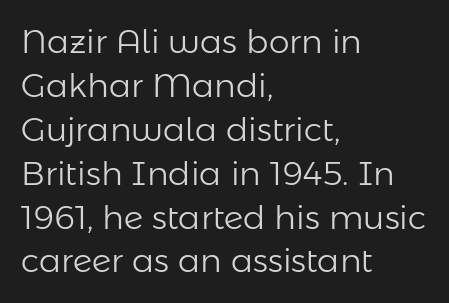
A typesetter would call this proportional, since set widths differ per character. Rule under the text: the space is simply empty. Line starts are locked; line ends wander. Nope, not italic — everything's standing straight. Nobody touched the tracking dial on this one. Nothing heavy about these letters — not bold at all.
